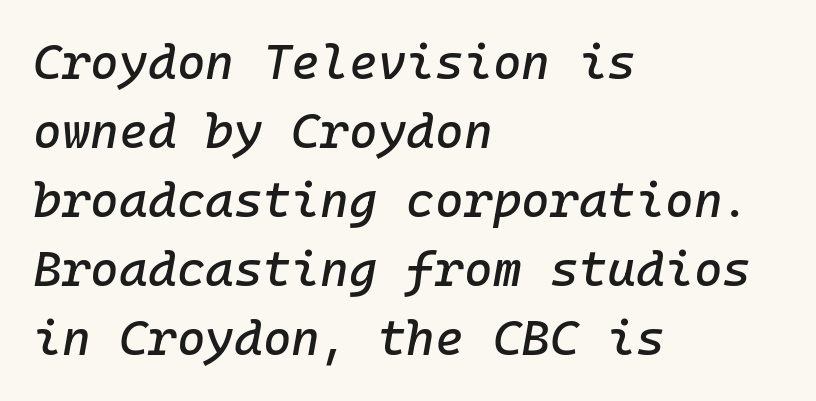
In CSS terms this would be text-align: left. No word sits above an underline. It's the slanting kind of type. The leading is moderate, giving the passage an even texture.
